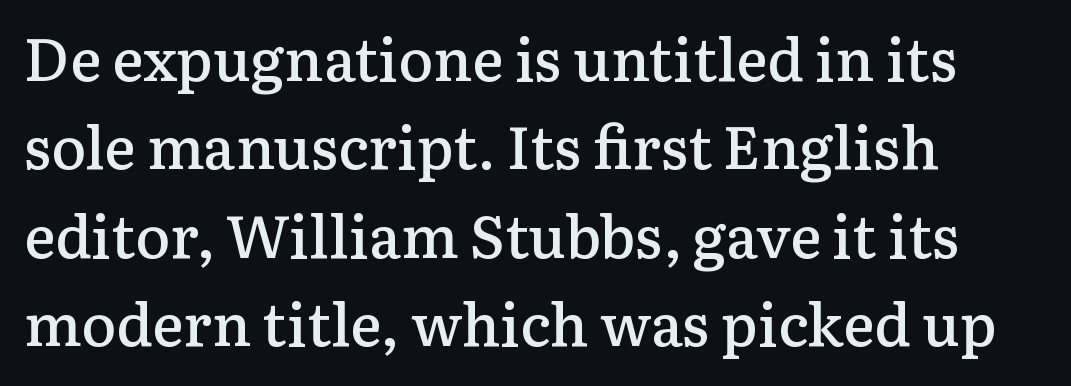
The image shows 59 px semibold serif type, upright; set left-aligned, normal line spacing (1.5x), normal letter spacing, not underlined; low stroke contrast and a medium x-height.
